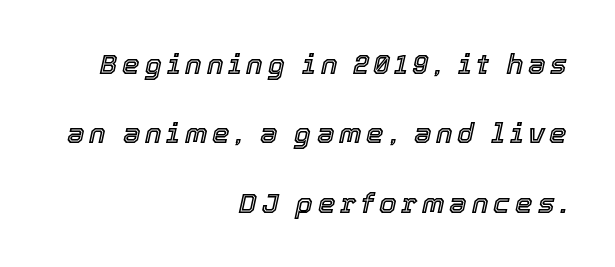
A bare baseline throughout the passage. This sample has the flowing, uneven cadence of proportional lettering. Layout note: lines flush right. This sample uses an oblique cut, with every glyph tilted off the vertical.
